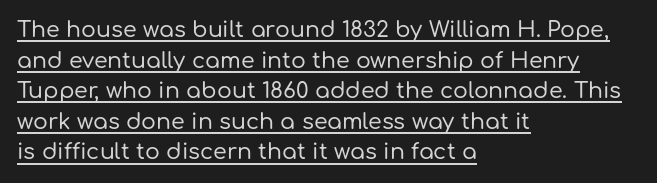
Q: Is the text italic (slanted)? A: No, it is upright.
Q: Is the text underlined? A: Yes.
Q: How is the paragraph aligned? A: Left-aligned.
Q: Is the spacing between letters normal or unusually wide? A: Normal.
Q: Is the spacing between lines tight, normal or loose? A: Normal.
